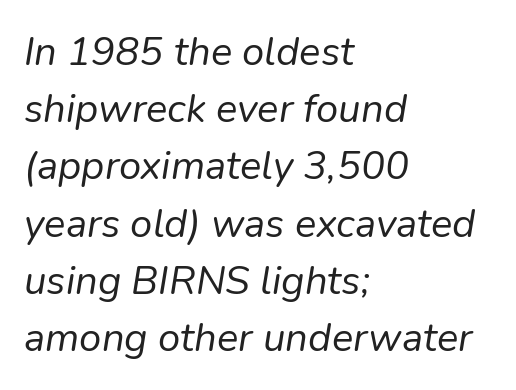
Q: Is the text bold? A: No.
Q: Is the text italic (slanted)? A: Yes, it leans right by about 9 degrees.
Q: Is the text underlined? A: No.
Q: How is the paragraph aligned? A: Left-aligned.
Q: Is the spacing between letters normal or unusually wide? A: Normal.
Q: Is the spacing between lines tight, normal or loose? A: Normal.
Q: Width (condensed, normal, or wide)? A: Normal.
Q: Stroke contrast? A: Low.
Q: x-height? A: Medium.
Q: Monospaced? A: No.
